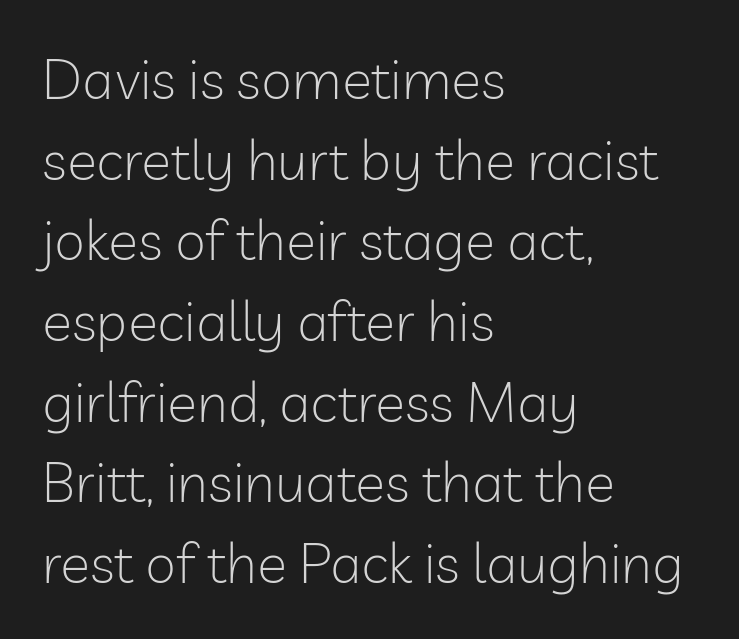
{"serif": "no", "italic": "no", "bold": "no", "weight": "light", "width": "normal", "stroke_contrast": "low", "x_height": "medium", "monospaced": "no", "underline": "no", "align": "left", "line_spacing": "normal", "line_spacing_ratio": 1.44, "letter_spacing": "normal", "letter_spacing_em": 0.0, "glyph_px": 56}
